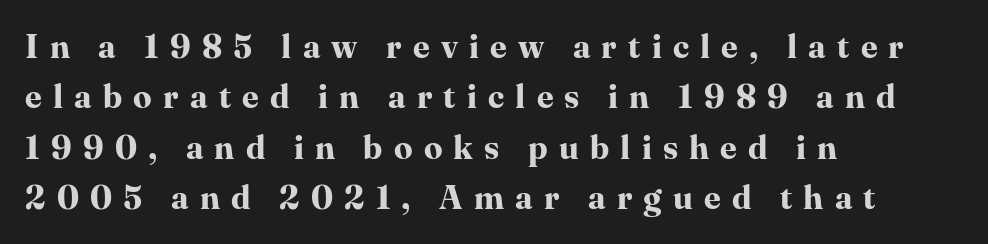
{"serif": "yes", "italic": "no", "bold": "yes", "weight": "bold", "width": "normal", "stroke_contrast": "high", "x_height": "medium", "monospaced": "no", "underline": "no", "align": "left", "line_spacing": "normal", "line_spacing_ratio": 1.53, "letter_spacing": "wide", "letter_spacing_em": 0.34, "glyph_px": 33}
